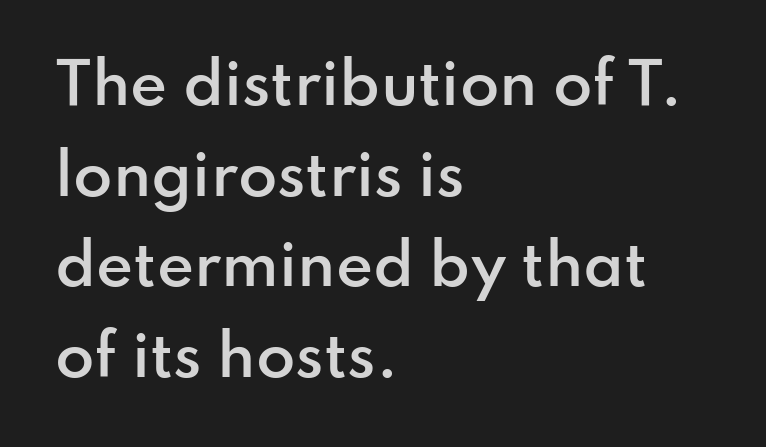
The face used here is proportionally spaced, like ordinary book or web type. No word sits above an underline. The vertical gap from one line to the next is medium. Is the letter spacing exaggerated? No — it looks like the ordinary default.
